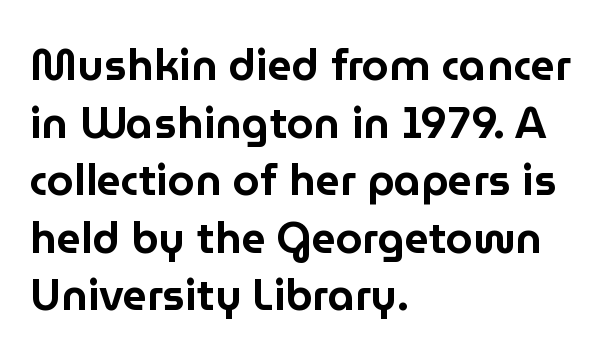
The image shows 43 px sans-serif type, upright; set left-aligned, normal line spacing (1.34x), normal letter spacing, not underlined; low stroke contrast and a medium x-height.
